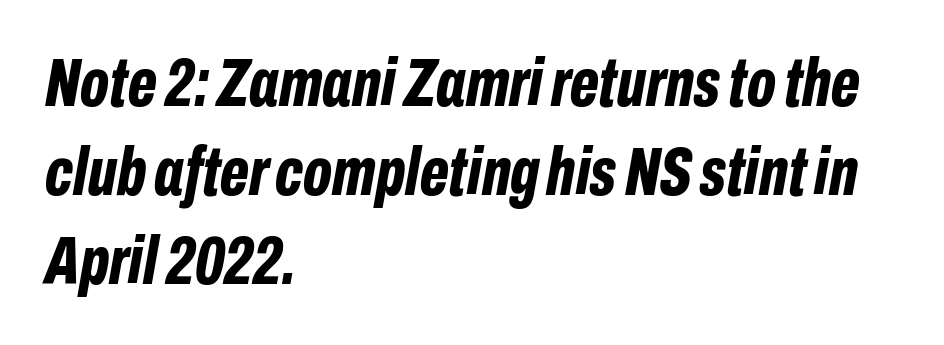
Q: Is the text bold? A: Yes.
Q: Is the text italic (slanted)? A: Yes, it leans right by about 10 degrees.
Q: Is the text underlined? A: No.
Q: How is the paragraph aligned? A: Left-aligned.
Q: Is the spacing between letters normal or unusually wide? A: Normal.
Q: Is the spacing between lines tight, normal or loose? A: Normal.
Q: Width (condensed, normal, or wide)? A: Condensed.
Q: Stroke contrast? A: Low.
Q: x-height? A: Medium.
Q: Monospaced? A: No.
